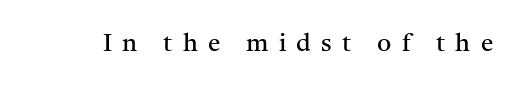
The image shows 25 px text type, upright; set unusually wide letter spacing (+0.41 em), not underlined.
